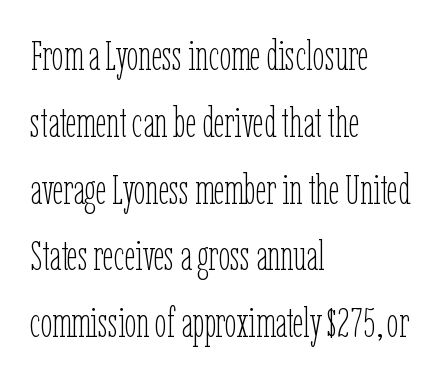
Tracking value appears to be zero — textbook default spacing. Weight: regular or lighter. The rendering anchors every line to the left-hand side. Any mark beneath the type? The region is blank.
